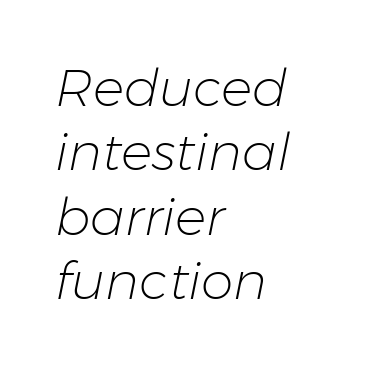
Q: Is the text bold? A: No.
Q: Is the text italic (slanted)? A: Yes, it leans right by about 11 degrees.
Q: Is the text underlined? A: No.
Q: How is the paragraph aligned? A: Left-aligned.
Q: Is the spacing between letters normal or unusually wide? A: Normal.
Q: Width (condensed, normal, or wide)? A: Normal.
Q: Stroke contrast? A: Low.
Q: x-height? A: Medium.
Q: Monospaced? A: No.
